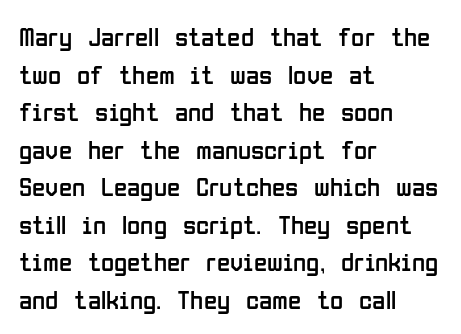
Q: Is the text bold? A: No.
Q: Is the text italic (slanted)? A: No, it is upright.
Q: Is the text underlined? A: No.
Q: How is the paragraph aligned? A: Left-aligned.
Q: Is the spacing between letters normal or unusually wide? A: Normal.
Q: Is the spacing between lines tight, normal or loose? A: Normal.
